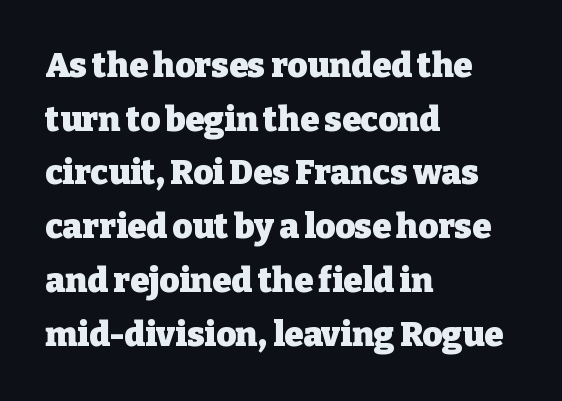
Q: Is the text bold? A: Yes.
Q: Is the text italic (slanted)? A: No, it is upright.
Q: Is the typeface a serif or a sans-serif typeface? A: Serif.
Q: Is the text underlined? A: No.
Q: How is the paragraph aligned? A: Left-aligned.
Q: Is the spacing between letters normal or unusually wide? A: Normal.
Q: Is the spacing between lines tight, normal or loose? A: Normal.
Q: Width (condensed, normal, or wide)? A: Normal.
Q: Stroke contrast? A: Low.
Q: x-height? A: Medium.
Q: Monospaced? A: No.
